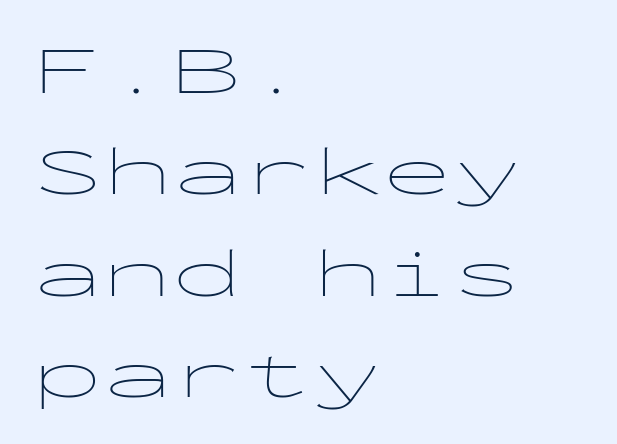
Q: Is the text bold? A: No.
Q: Is the text italic (slanted)? A: No, it is upright.
Q: Is the typeface a serif or a sans-serif typeface? A: Sans-serif.
Q: Is the text underlined? A: No.
Q: How is the paragraph aligned? A: Left-aligned.
Q: Is the spacing between letters normal or unusually wide? A: Normal.
Q: Is the spacing between lines tight, normal or loose? A: Normal.
Q: Width (condensed, normal, or wide)? A: Wide.
Q: Stroke contrast? A: Low.
Q: x-height? A: Medium.
Q: Monospaced? A: Yes.
